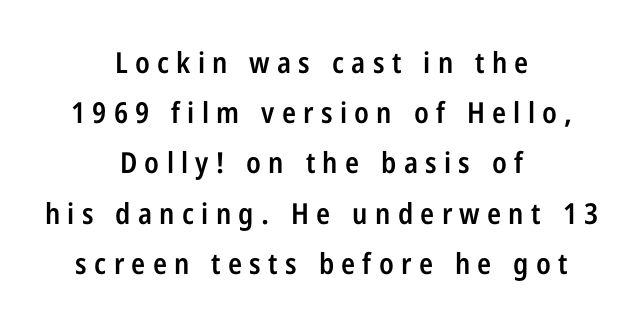
{"serif": "no", "italic": "no", "bold": "semi", "weight": "semibold", "width": "condensed", "stroke_contrast": "low", "x_height": "medium", "monospaced": "no", "underline": "no", "align": "center", "line_spacing_ratio": 1.73, "letter_spacing": "wide", "letter_spacing_em": 0.25, "glyph_px": 29}
